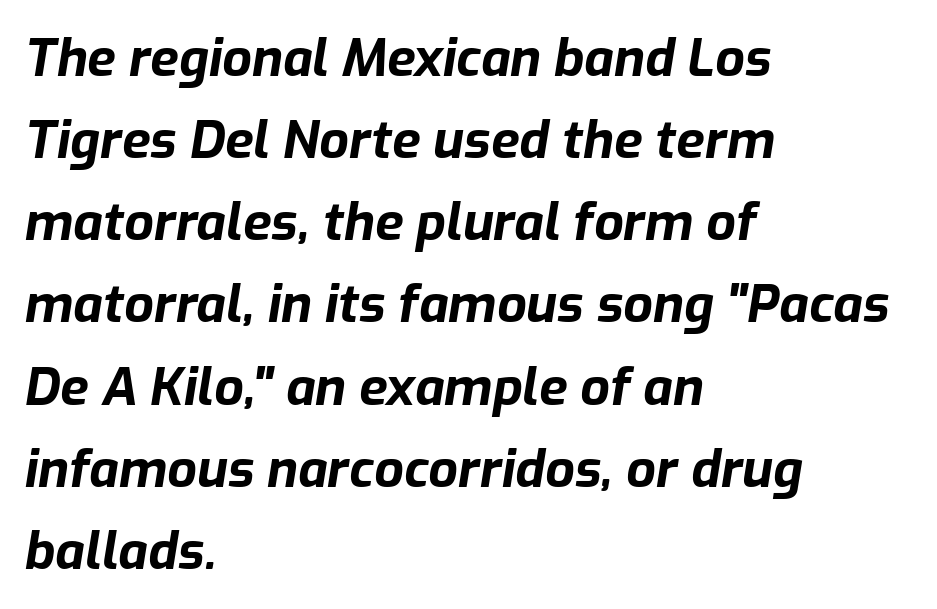
Q: Is the text bold? A: Yes.
Q: Is the text italic (slanted)? A: Yes, it leans right by about 9 degrees.
Q: Is the text underlined? A: No.
Q: How is the paragraph aligned? A: Left-aligned.
Q: Is the spacing between letters normal or unusually wide? A: Normal.
Q: Is the spacing between lines tight, normal or loose? A: Normal.
Q: Width (condensed, normal, or wide)? A: Normal.
Q: Stroke contrast? A: Low.
Q: x-height? A: Medium.
Q: Monospaced? A: No.
